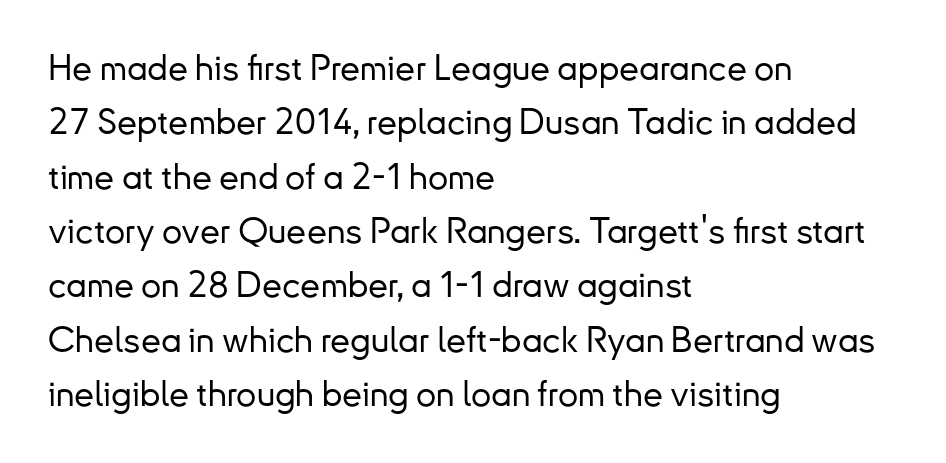
{"serif": "no", "italic": "no", "width": "normal", "stroke_contrast": "low", "x_height": "small", "monospaced": "no", "underline": "no", "align": "left", "line_spacing": "normal", "line_spacing_ratio": 1.51, "letter_spacing": "normal", "letter_spacing_em": 0.0, "glyph_px": 36}
